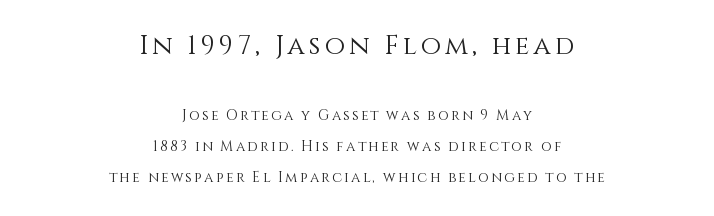
The image shows 26 px text type, upright; set centered, loose line spacing (2.2x), not underlined; the first (top) block is 1.86x larger.
